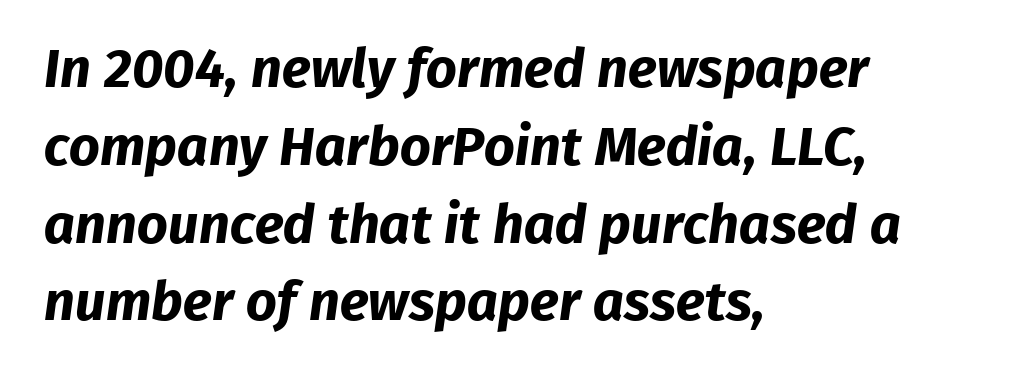
The image shows 54 px bold sans-serif type; set left-aligned, normal line spacing (1.44x), normal letter spacing, not underlined; low stroke contrast and a medium x-height.
